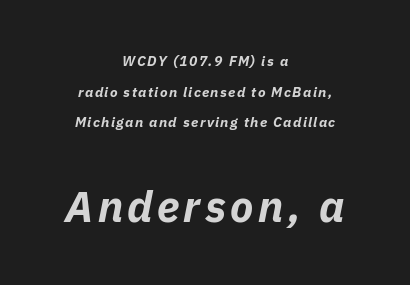
The image shows 43 px bold type, italic (leaning right); set centered, loose line spacing (2.18x), not underlined; the second (bottom) block is 3.07x larger; low stroke contrast and a medium x-height.
